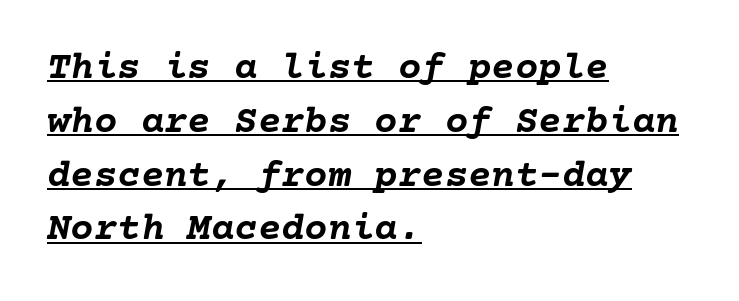
{"italic": "yes", "lean": "right", "slant_degrees": 10, "bold": "yes", "weight": "semibold", "width": "normal", "stroke_contrast": "low", "x_height": "medium", "underline": "yes", "align": "left", "line_spacing": "normal", "line_spacing_ratio": 1.38, "letter_spacing": "normal", "letter_spacing_em": 0.0, "glyph_px": 39}
